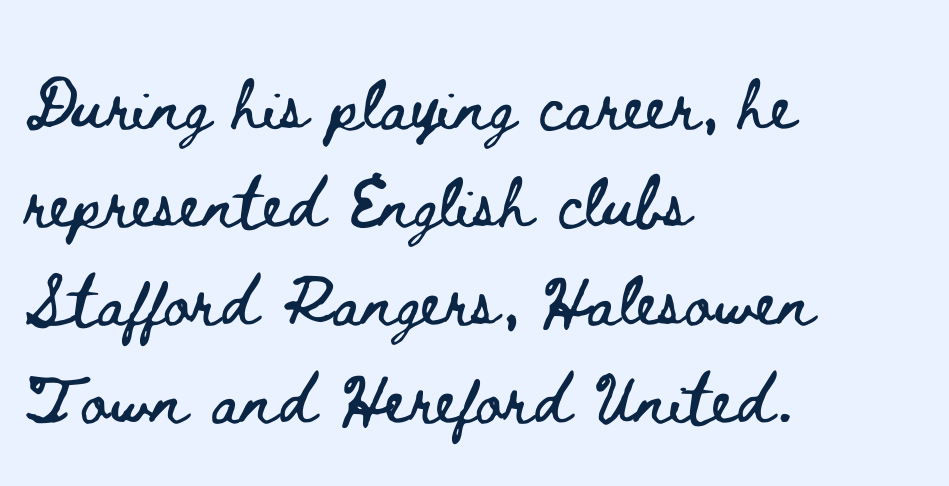
{"width": "wide", "stroke_contrast": "low", "x_height": "small", "monospaced": "no", "underline": "no", "align": "left", "line_spacing": "normal", "line_spacing_ratio": 1.53, "letter_spacing": "normal", "letter_spacing_em": 0.0, "glyph_px": 64}
